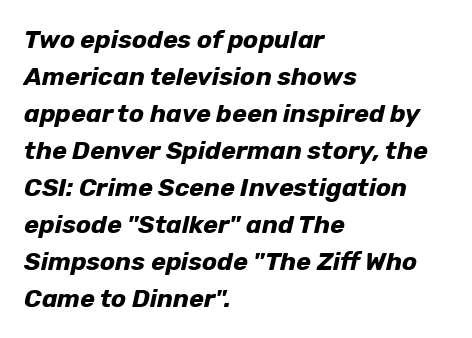
Q: Is the text bold? A: Yes.
Q: Is the text italic (slanted)? A: Yes, it leans right by about 12 degrees.
Q: Is the text underlined? A: No.
Q: How is the paragraph aligned? A: Left-aligned.
Q: Is the spacing between letters normal or unusually wide? A: Normal.
Q: Is the spacing between lines tight, normal or loose? A: Normal.
